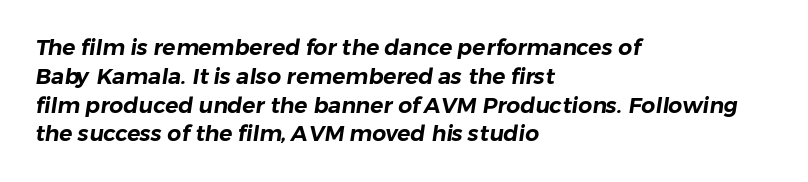
Honestly, the row spacing looks completely unremarkable. Anything drawn beneath the words? Only blank space. A student would call this left alignment; a typographer would say flush left, rag right. Default kerning and tracking; the words read as compact shapes.
